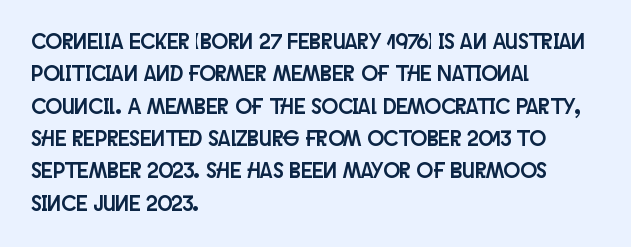
{"italic": "no", "underline": "no", "align": "left", "line_spacing": "normal", "line_spacing_ratio": 1.47, "letter_spacing": "normal", "letter_spacing_em": 0.0, "glyph_px": 22}
